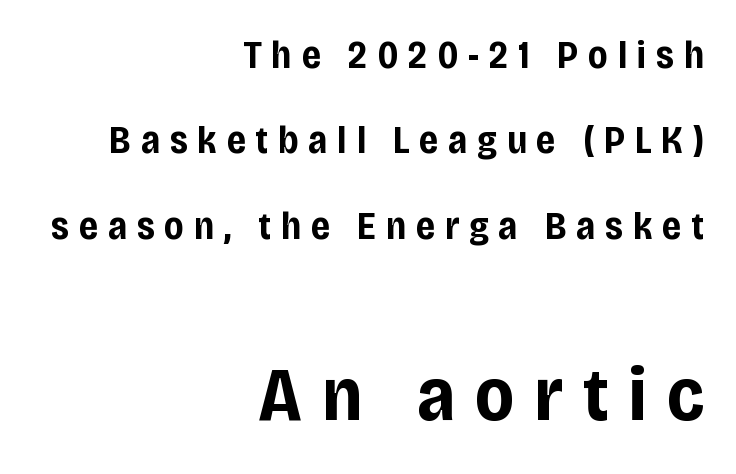
{"serif": "no", "italic": "no", "bold": "yes", "weight": "bold", "width": "condensed", "stroke_contrast": "low", "x_height": "large", "monospaced": "no", "underline": "no", "align": "right", "line_spacing": "loose", "line_spacing_ratio": 2.25, "letter_spacing": "wide", "letter_spacing_em": 0.26, "larger_block": "second", "size_ratio": 2.0, "glyph_px": 76}
